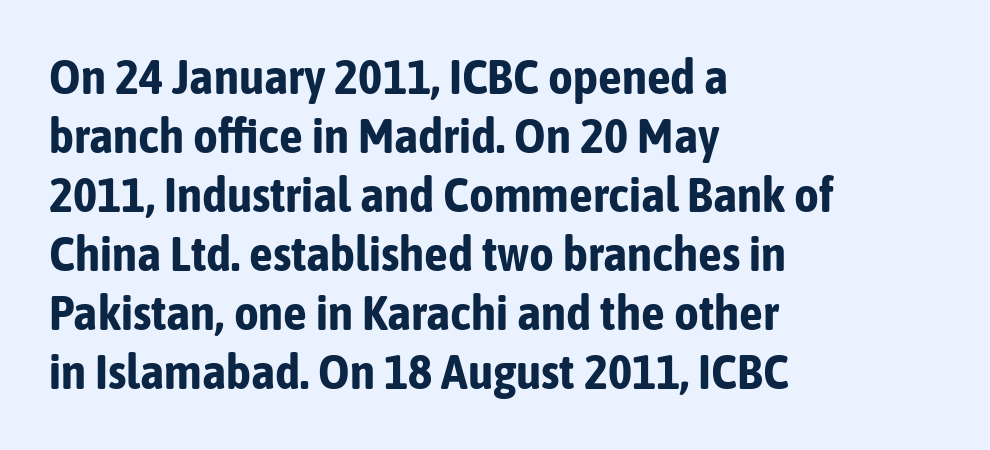
Q: Is the text bold? A: Yes.
Q: Is the text italic (slanted)? A: No, it is upright.
Q: Is the typeface a serif or a sans-serif typeface? A: Sans-serif.
Q: Is the text underlined? A: No.
Q: How is the paragraph aligned? A: Left-aligned.
Q: Is the spacing between letters normal or unusually wide? A: Normal.
Q: Width (condensed, normal, or wide)? A: Condensed.
Q: Stroke contrast? A: Low.
Q: x-height? A: Medium.
Q: Monospaced? A: No.
